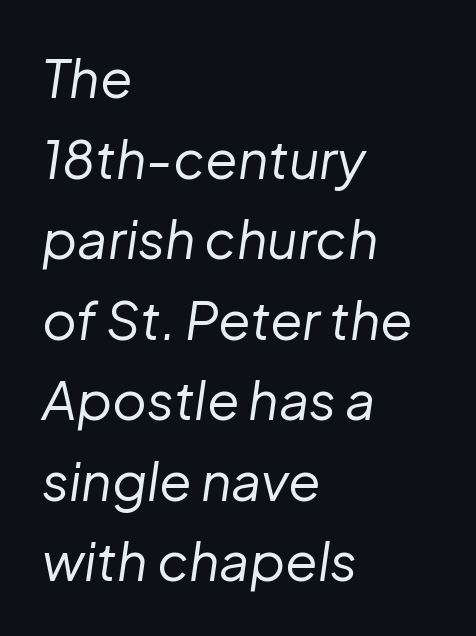
Q: Is the text bold? A: No.
Q: Is the text italic (slanted)? A: Yes, it leans right by about 8 degrees.
Q: Is the text underlined? A: No.
Q: How is the paragraph aligned? A: Left-aligned.
Q: Is the spacing between letters normal or unusually wide? A: Normal.
Q: Is the spacing between lines tight, normal or loose? A: Normal.
Q: Width (condensed, normal, or wide)? A: Normal.
Q: Stroke contrast? A: Low.
Q: x-height? A: Medium.
Q: Monospaced? A: No.
